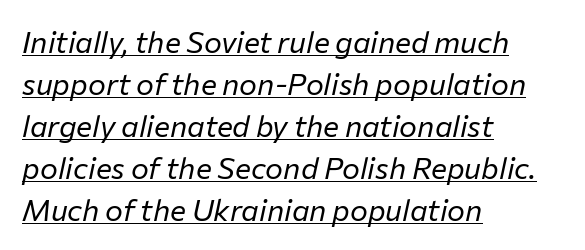
Q: Is the text bold? A: No.
Q: Is the text italic (slanted)? A: Yes, it leans right by about 12 degrees.
Q: Is the text underlined? A: Yes.
Q: How is the paragraph aligned? A: Left-aligned.
Q: Is the spacing between letters normal or unusually wide? A: Normal.
Q: Is the spacing between lines tight, normal or loose? A: Normal.
Q: Width (condensed, normal, or wide)? A: Normal.
Q: Stroke contrast? A: Low.
Q: x-height? A: Medium.
Q: Monospaced? A: No.
